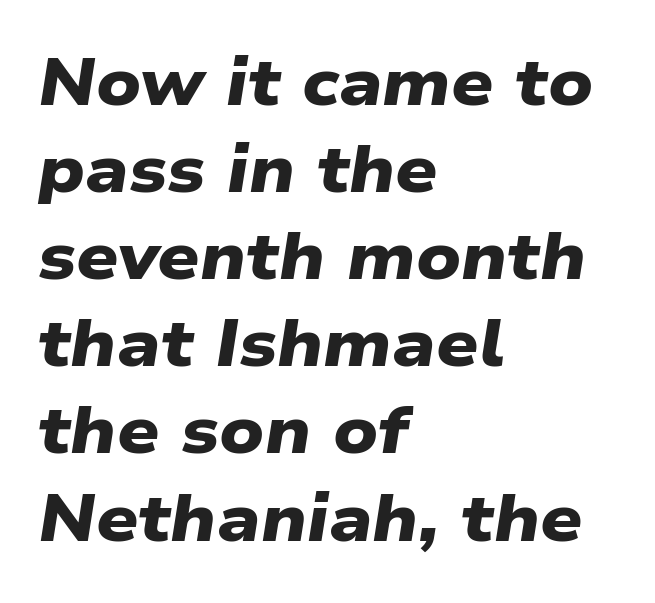
The image shows 66 px heavy, wide sans-serif type; set left-aligned, normal line spacing (1.32x), normal letter spacing, not underlined; low stroke contrast and a medium x-height.
